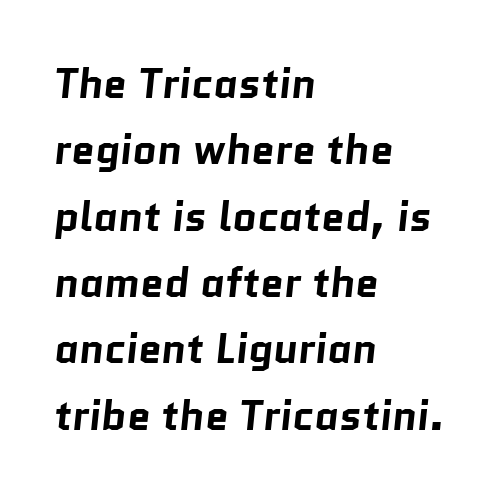
Q: Is the text bold? A: Yes.
Q: Is the typeface a serif or a sans-serif typeface? A: Sans-serif.
Q: Is the text underlined? A: No.
Q: How is the paragraph aligned? A: Left-aligned.
Q: Is the spacing between letters normal or unusually wide? A: Normal.
Q: Is the spacing between lines tight, normal or loose? A: Normal.
Q: Width (condensed, normal, or wide)? A: Normal.
Q: Stroke contrast? A: Low.
Q: x-height? A: Medium.
Q: Monospaced? A: No.
